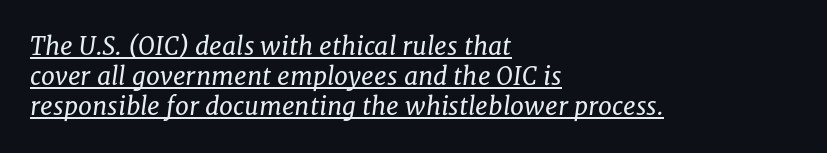
The glyphs look as if they've been sheared to an angle. Default kerning and tracking; the words read as compact shapes. You can see a thin bar hugging the bottom of the glyphs. No heavy texture on the line: the type isn't bold. A student would call this left alignment; a typographer would say flush left, rag right.
